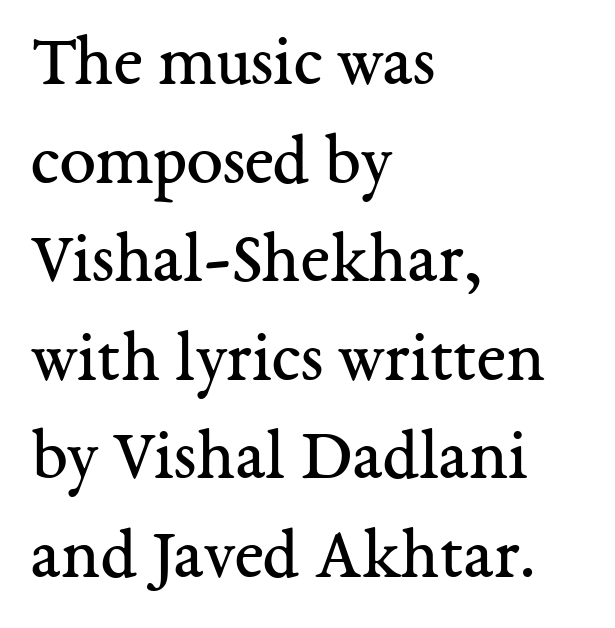
The image shows 73 px regular-weight serif type, upright; set left-aligned, normal line spacing (1.35x), normal letter spacing, not underlined; medium stroke contrast and a medium x-height.
